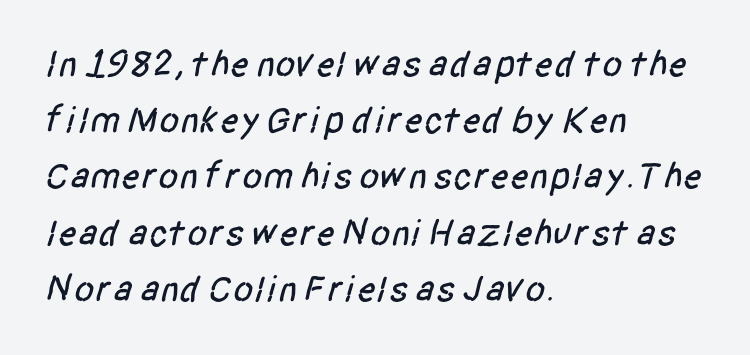
Q: Is the typeface a serif or a sans-serif typeface? A: Sans-serif.
Q: Is the text underlined? A: No.
Q: How is the paragraph aligned? A: Left-aligned.
Q: Is the spacing between letters normal or unusually wide? A: Normal.
Q: Is the spacing between lines tight, normal or loose? A: Normal.
Q: Width (condensed, normal, or wide)? A: Condensed.
Q: Stroke contrast? A: Low.
Q: x-height? A: Large.
Q: Monospaced? A: No.
